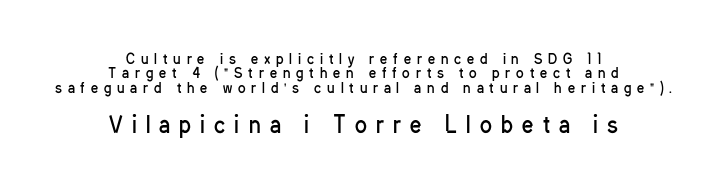
{"italic": "no", "bold": "no", "underline": "no", "align": "center", "line_spacing": "tight", "line_spacing_ratio": 1.03, "letter_spacing": "wide", "letter_spacing_em": 0.42, "larger_block": "second", "size_ratio": 1.57, "glyph_px": 22}
